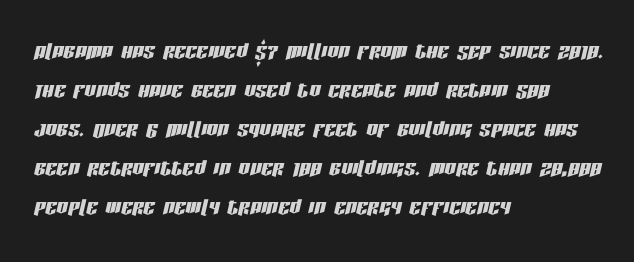
{"italic": "yes", "lean": "right", "slant_degrees": 13, "width": "condensed", "stroke_contrast": "low", "x_height": "large", "monospaced": "no", "underline": "no", "align": "left", "line_spacing": "normal", "line_spacing_ratio": 1.39, "letter_spacing": "normal", "letter_spacing_em": 0.0, "glyph_px": 28}
